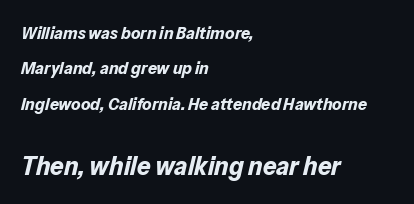
The image shows 27 px bold type, italic (leaning right); set left-aligned, loose line spacing (1.96x), normal letter spacing, not underlined; the second (bottom) block is 1.5x larger.
